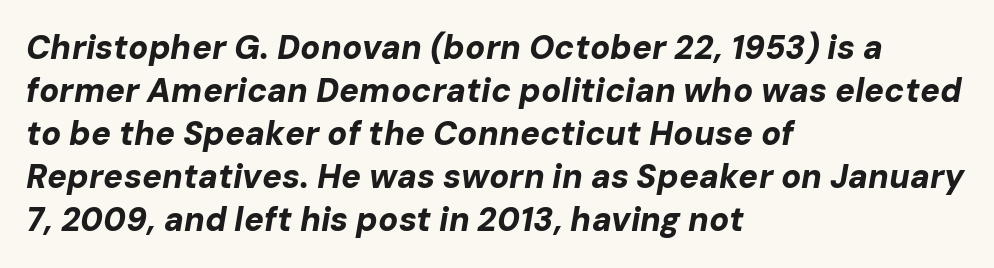
{"italic": "yes", "lean": "right", "slant_degrees": 10, "bold": "yes", "weight": "bold", "width": "normal", "stroke_contrast": "low", "x_height": "medium", "monospaced": "no", "underline": "no", "align": "left", "line_spacing": "normal", "line_spacing_ratio": 1.3, "letter_spacing": "normal", "letter_spacing_em": 0.0, "glyph_px": 33}
